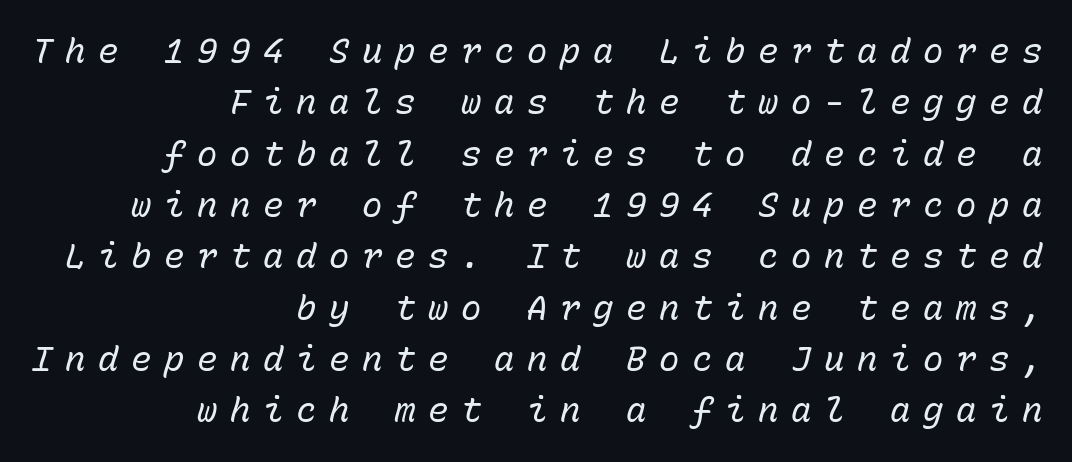
The image shows 34 px regular-weight type, italic (leaning right), monospaced; set right-aligned, normal line spacing (1.51x), unusually wide letter spacing (+0.37 em), not underlined; low stroke contrast and a medium x-height.
